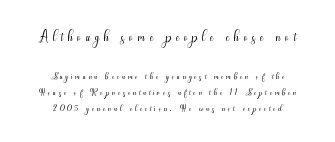
The image shows 22 px text type; set centered, tight line spacing (1.14x), unusually wide letter spacing (+0.21 em), not underlined; the first (top) block is 1.57x larger.
